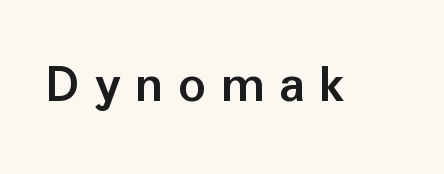
{"serif": "no", "italic": "no", "bold": "yes", "weight": "semibold", "width": "normal", "stroke_contrast": "low", "x_height": "medium", "monospaced": "no", "underline": "no", "letter_spacing": "wide", "letter_spacing_em": 0.26, "glyph_px": 55}
